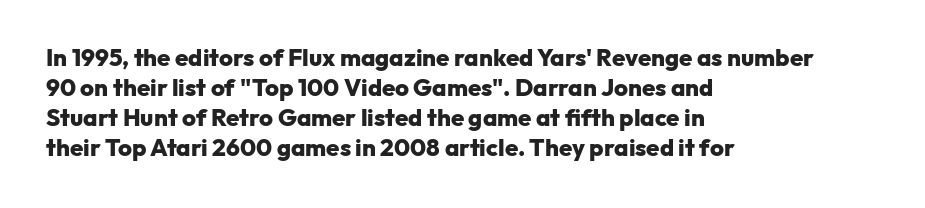
The characters look thick and weighty, a clear bold. Rows of type keep a routine distance in the vertical direction. Each word holds together tightly as a unit, with standard inter-letter gaps. Does the copy run flush right? No — it runs flush left. Beneath every word, the page is bare.
